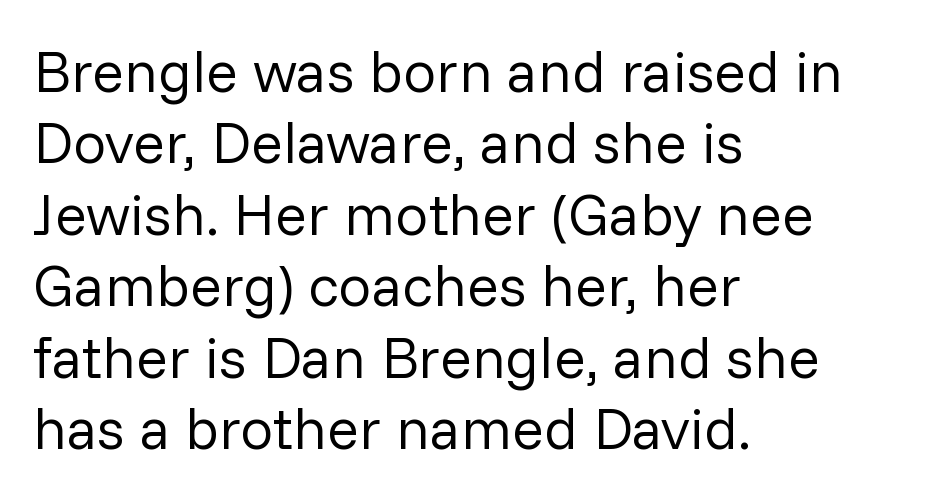
The image shows 59 px regular-weight sans-serif type, upright; set left-aligned, line spacing 1.21x, normal letter spacing, not underlined; low stroke contrast and a medium x-height.
